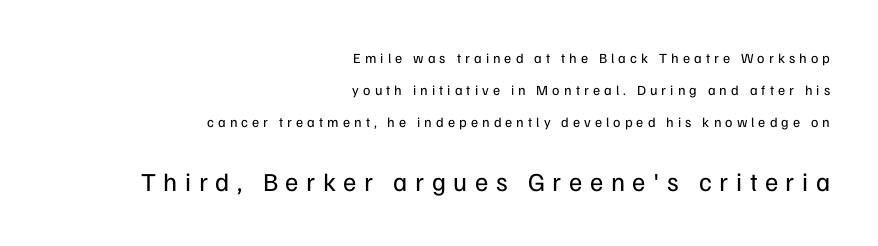
Q: Is the text bold? A: No.
Q: Is the text italic (slanted)? A: No, it is upright.
Q: Is the text underlined? A: No.
Q: How is the paragraph aligned? A: Right-aligned.
Q: Is the spacing between letters normal or unusually wide? A: Unusually wide.
Q: Is the spacing between lines tight, normal or loose? A: Loose.
Q: Which block of text is set in a larger size, the first (top) or the second (bottom)? A: The second (bottom) one.
